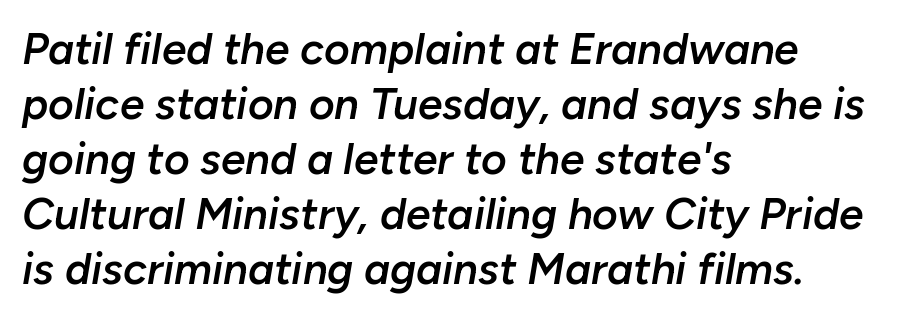
The image shows 44 px semibold type, italic (leaning right); set left-aligned, normal line spacing (1.25x), normal letter spacing, not underlined; low stroke contrast and a medium x-height.
